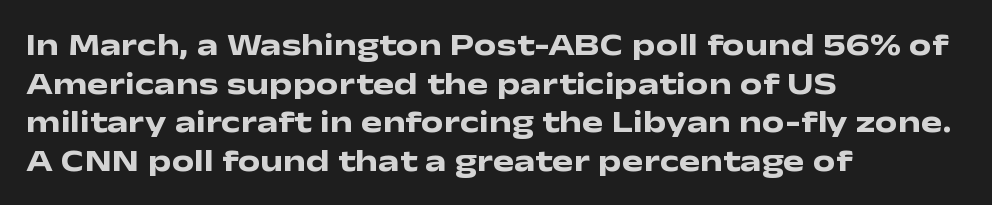
{"serif": "no", "italic": "no", "bold": "yes", "weight": "heavy", "width": "wide", "stroke_contrast": "low", "x_height": "medium", "monospaced": "no", "underline": "no", "align": "left", "line_spacing_ratio": 1.21, "letter_spacing": "normal", "letter_spacing_em": 0.0, "glyph_px": 32}
